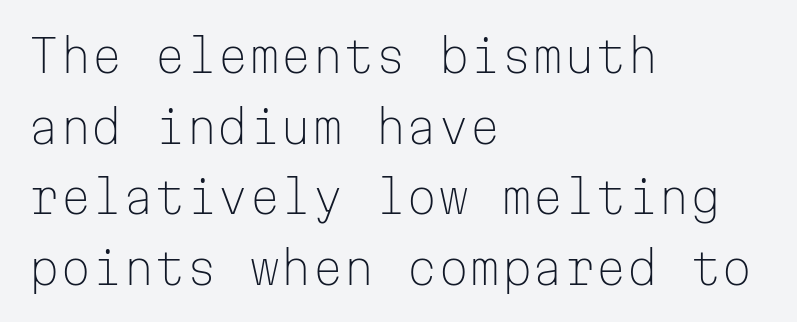
The image shows 45 px light sans-serif type, upright, monospaced; set left-aligned, normal line spacing (1.57x), normal letter spacing, not underlined; low stroke contrast and a medium x-height.
